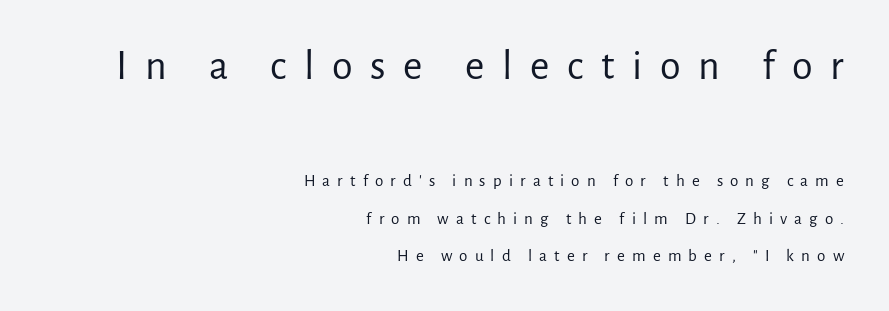
Q: Is the text bold? A: No.
Q: Is the text italic (slanted)? A: No, it is upright.
Q: Is the typeface a serif or a sans-serif typeface? A: Sans-serif.
Q: Is the text underlined? A: No.
Q: How is the paragraph aligned? A: Right-aligned.
Q: Is the spacing between letters normal or unusually wide? A: Unusually wide.
Q: Is the spacing between lines tight, normal or loose? A: Loose.
Q: Which block of text is set in a larger size, the first (top) or the second (bottom)? A: The first (top) one.
Q: Width (condensed, normal, or wide)? A: Normal.
Q: Stroke contrast? A: Low.
Q: x-height? A: Medium.
Q: Monospaced? A: No.
